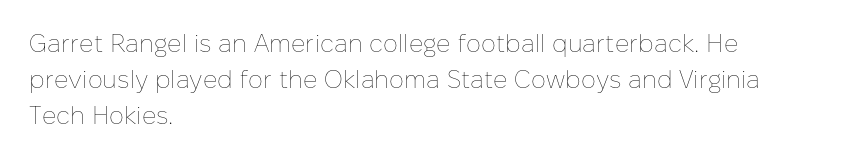
Q: Is the text bold? A: No.
Q: Is the text italic (slanted)? A: No, it is upright.
Q: Is the text underlined? A: No.
Q: How is the paragraph aligned? A: Left-aligned.
Q: Is the spacing between letters normal or unusually wide? A: Normal.
Q: Is the spacing between lines tight, normal or loose? A: Normal.
